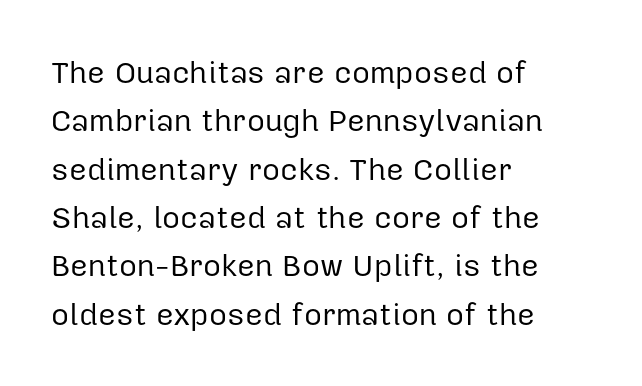
The image shows 31 px regular-weight sans-serif type, upright; set left-aligned, normal line spacing (1.56x), normal letter spacing, not underlined; low stroke contrast and a medium x-height.
